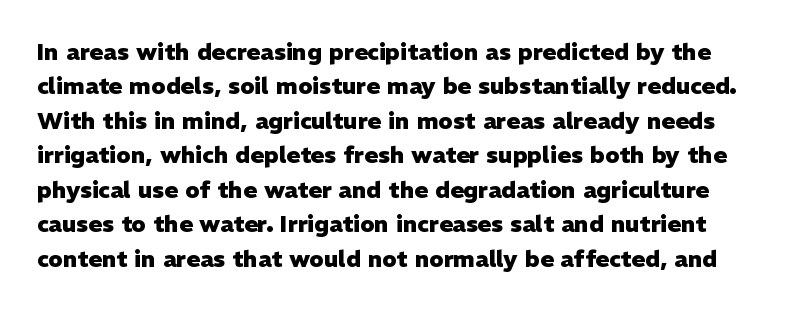
Q: Is the text bold? A: Yes.
Q: Is the text italic (slanted)? A: No, it is upright.
Q: Is the text underlined? A: No.
Q: Is the spacing between letters normal or unusually wide? A: Normal.
Q: Is the spacing between lines tight, normal or loose? A: Normal.
